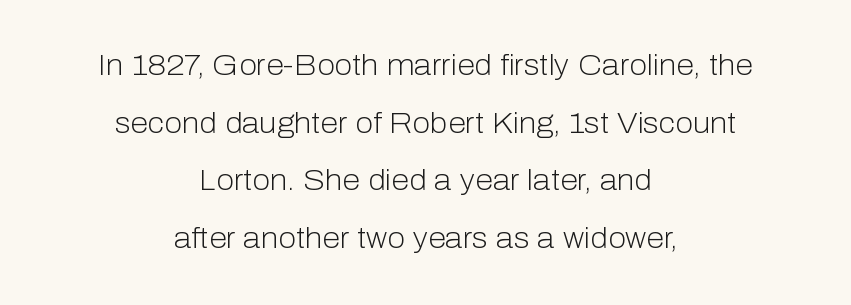
{"serif": "no", "italic": "no", "bold": "no", "weight": "light", "width": "normal", "stroke_contrast": "low", "x_height": "medium", "monospaced": "no", "underline": "no", "align": "center", "line_spacing": "loose", "line_spacing_ratio": 1.99, "letter_spacing": "normal", "letter_spacing_em": 0.0, "glyph_px": 29}
